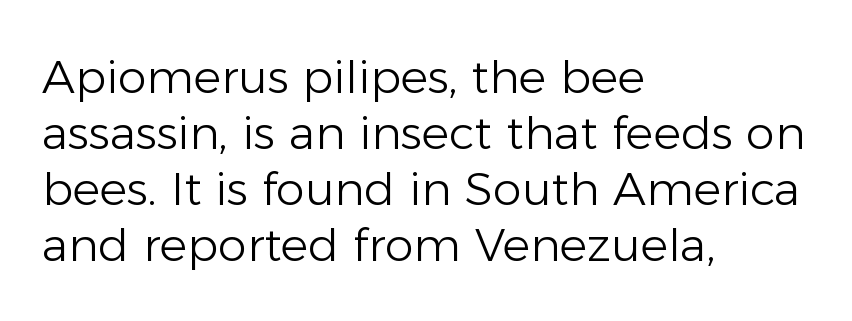
{"serif": "no", "italic": "no", "bold": "no", "weight": "light", "width": "normal", "stroke_contrast": "low", "x_height": "medium", "monospaced": "no", "underline": "no", "align": "left", "line_spacing_ratio": 1.22, "letter_spacing": "normal", "letter_spacing_em": 0.0, "glyph_px": 46}
